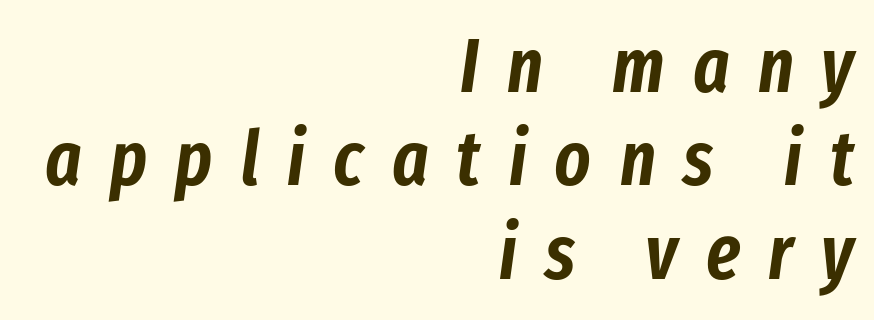
Q: Is the text italic (slanted)? A: Yes, it leans right by about 8 degrees.
Q: Is the text underlined? A: No.
Q: How is the paragraph aligned? A: Right-aligned.
Q: Is the spacing between letters normal or unusually wide? A: Unusually wide.
Q: Width (condensed, normal, or wide)? A: Condensed.
Q: Stroke contrast? A: Low.
Q: x-height? A: Medium.
Q: Monospaced? A: No.
